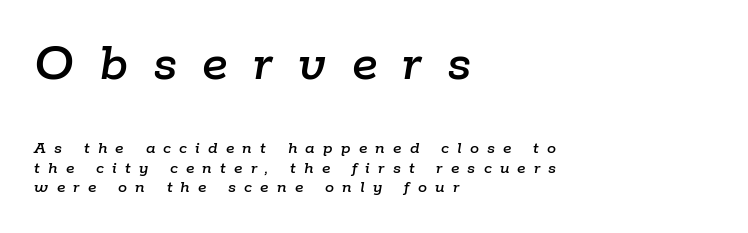
The image shows 55 px text type, italic (leaning right); set left-aligned, tight line spacing (1.09x), unusually wide letter spacing (+0.46 em), not underlined; the first (top) block is 3.06x larger; low stroke contrast and a medium x-height.
